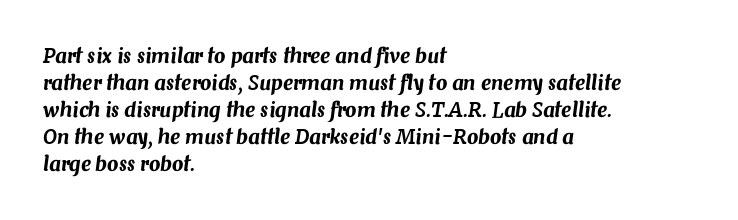
{"italic": "yes", "lean": "right", "slant_degrees": 7, "underline": "no", "align": "left", "line_spacing": "normal", "line_spacing_ratio": 1.35, "letter_spacing": "normal", "letter_spacing_em": 0.0, "glyph_px": 20}
